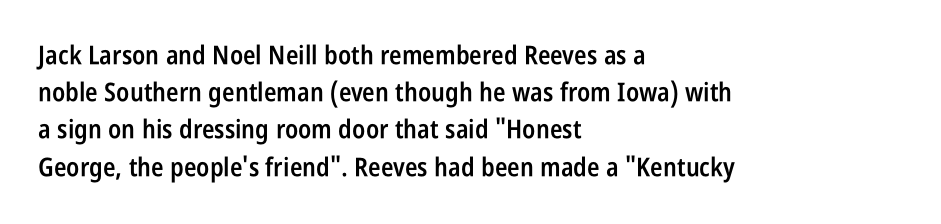
The image shows 26 px text type, upright; set left-aligned, normal line spacing (1.43x), normal letter spacing, not underlined.
